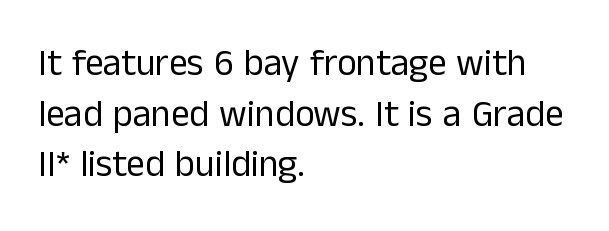
Here the designer chose a conventional face with non-uniform glyph widths. No feet cap the strokes, marking this as sans-serif type. These lines keep a tight, regular rhythm from letter to letter. The area under the type is left untouched. Layout note: lines flush left. The lettering stays uniformly vertical, giving the passage a roman look.
